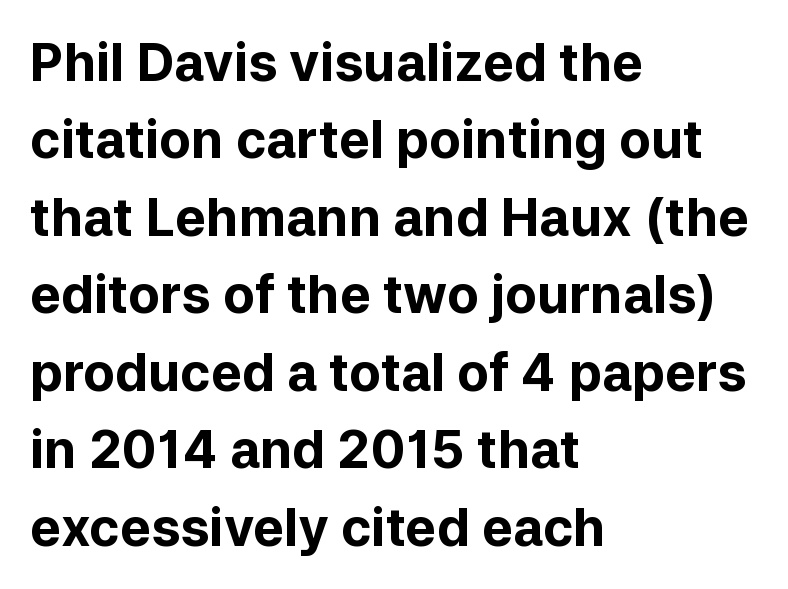
Q: Is the text bold? A: Yes.
Q: Is the text italic (slanted)? A: No, it is upright.
Q: Is the typeface a serif or a sans-serif typeface? A: Sans-serif.
Q: Is the text underlined? A: No.
Q: How is the paragraph aligned? A: Left-aligned.
Q: Is the spacing between letters normal or unusually wide? A: Normal.
Q: Is the spacing between lines tight, normal or loose? A: Normal.
Q: Width (condensed, normal, or wide)? A: Normal.
Q: Stroke contrast? A: Low.
Q: x-height? A: Medium.
Q: Monospaced? A: No.
